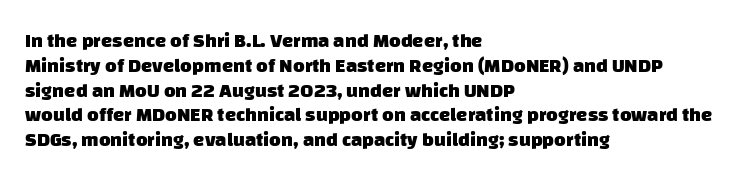
The image shows 20 px bold type; set left-aligned, line spacing 1.24x, normal letter spacing, not underlined.
